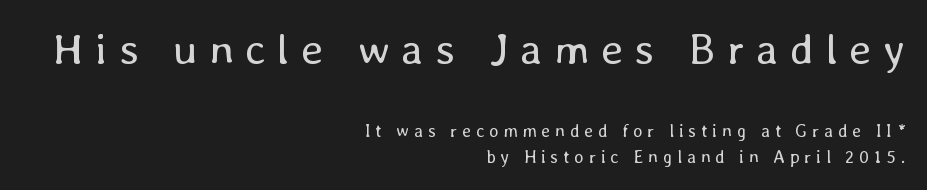
{"italic": "no", "bold": "no", "weight": "regular", "width": "normal", "stroke_contrast": "low", "x_height": "medium", "monospaced": "no", "underline": "no", "align": "right", "line_spacing": "normal", "line_spacing_ratio": 1.41, "letter_spacing": "wide", "letter_spacing_em": 0.26, "larger_block": "first", "size_ratio": 2.44, "glyph_px": 44}
